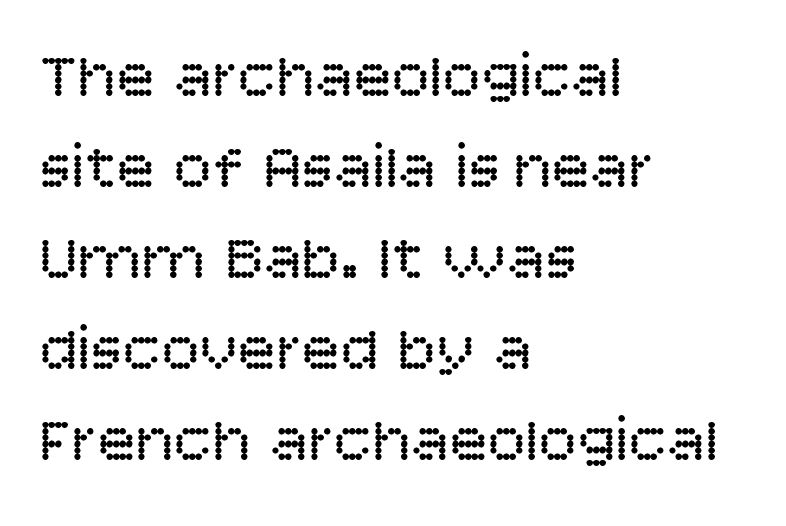
The image shows 64 px regular-weight sans-serif type, upright; set left-aligned, normal line spacing (1.42x), normal letter spacing, not underlined; low stroke contrast and a large x-height.
